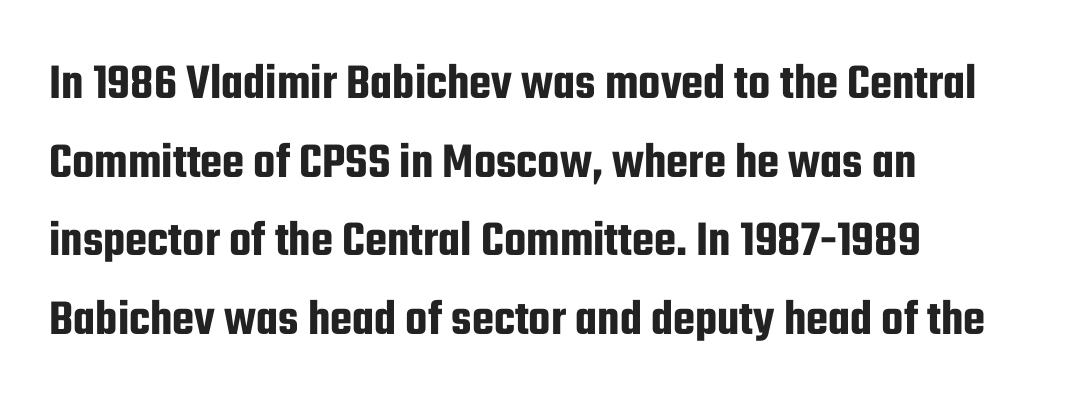
Q: Is the text italic (slanted)? A: No, it is upright.
Q: Is the typeface a serif or a sans-serif typeface? A: Sans-serif.
Q: Is the text underlined? A: No.
Q: How is the paragraph aligned? A: Left-aligned.
Q: Is the spacing between letters normal or unusually wide? A: Normal.
Q: Is the spacing between lines tight, normal or loose? A: Normal.
Q: Width (condensed, normal, or wide)? A: Condensed.
Q: Stroke contrast? A: Low.
Q: x-height? A: Medium.
Q: Monospaced? A: No.
